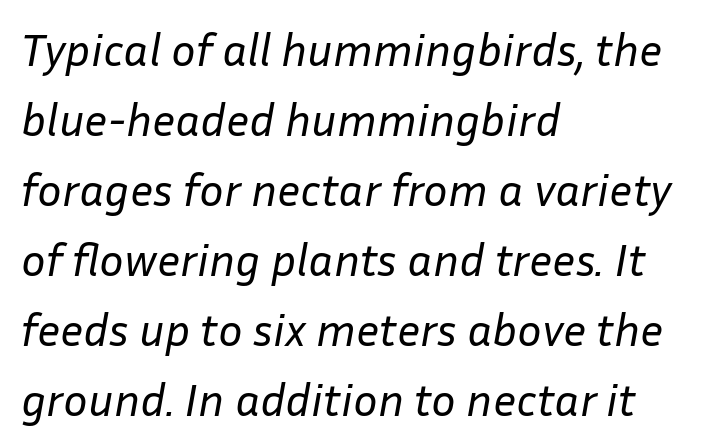
This rendering uses left alignment, leaving the right contour irregular. Horizontal bands of white between lines are of average thickness. Italic: yes, the glyphs are oblique. Stems and bowls with no extra thickness — not bold. Think of a printed novel: that variable character pitch is what you see here.
